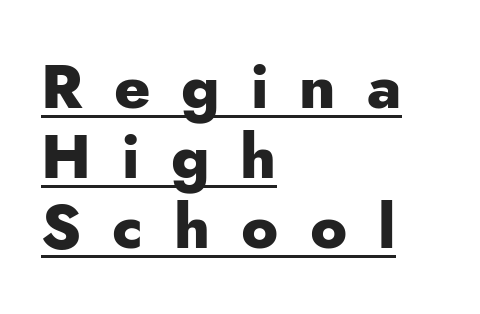
{"serif": "no", "italic": "no", "bold": "yes", "weight": "heavy", "width": "normal", "stroke_contrast": "low", "x_height": "small", "monospaced": "no", "underline": "yes", "align": "left", "line_spacing": "tight", "line_spacing_ratio": 1.13, "letter_spacing": "wide", "letter_spacing_em": 0.5, "glyph_px": 62}
